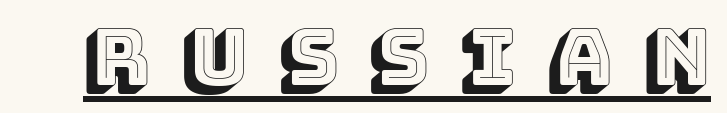
The image shows 78 px text type, upright; set unusually wide letter spacing (+0.41 em), underlined; a large x-height.
